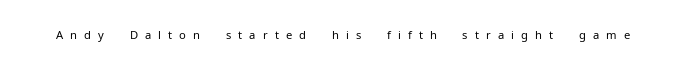
Q: Is the text bold? A: No.
Q: Is the text italic (slanted)? A: No, it is upright.
Q: Is the text underlined? A: No.
Q: Is the spacing between letters normal or unusually wide? A: Unusually wide.
